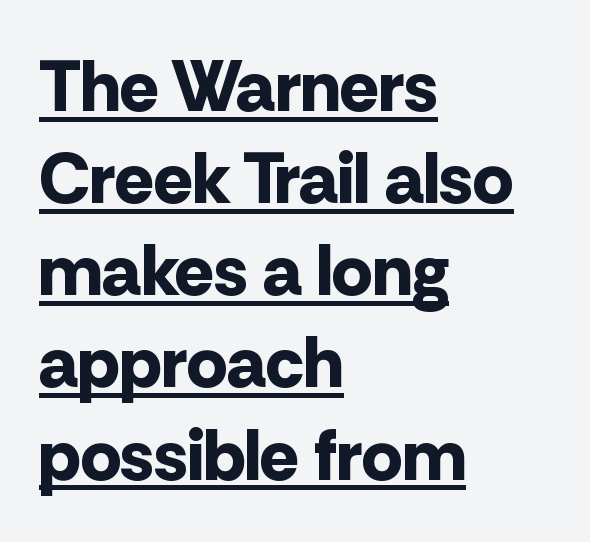
Nope, no serifs anywhere on these letters. The line texture is even and compact thanks to regular tracking. A student would call this left alignment; a typographer would say flush left, rag right. The strokes are fattened all the way to bold. A typesetter would call this proportional, since set widths differ per character.
